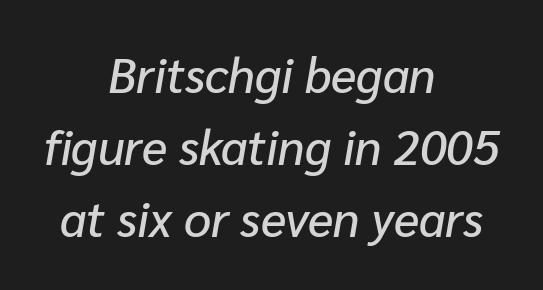
Varying glyph widths throughout — classic text-font behaviour. Looking at the ascenders, they clearly lean. The type is set solid horizontally, with unmodified tracking. One glance says typical: line gaps are just what's usual.
